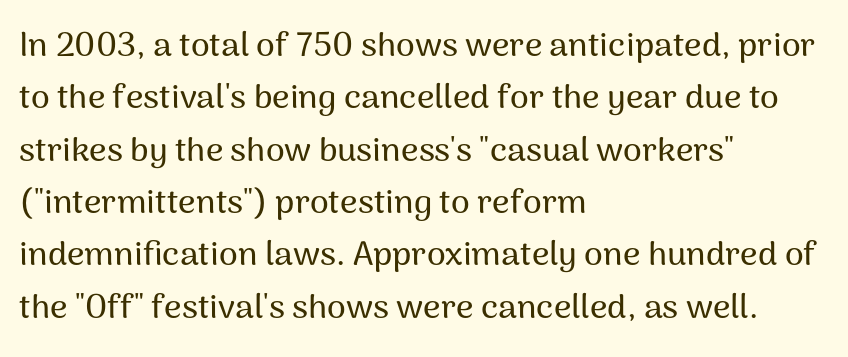
The image shows 34 px sans-serif type, upright; set left-aligned, normal line spacing (1.54x), normal letter spacing, not underlined; medium stroke contrast and a medium x-height.
